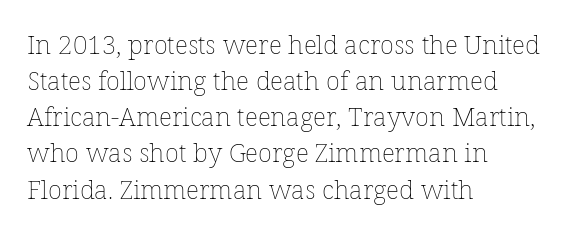
{"italic": "no", "bold": "no", "underline": "no", "align": "left", "line_spacing": "normal", "line_spacing_ratio": 1.39, "letter_spacing": "normal", "letter_spacing_em": 0.0, "glyph_px": 26}
